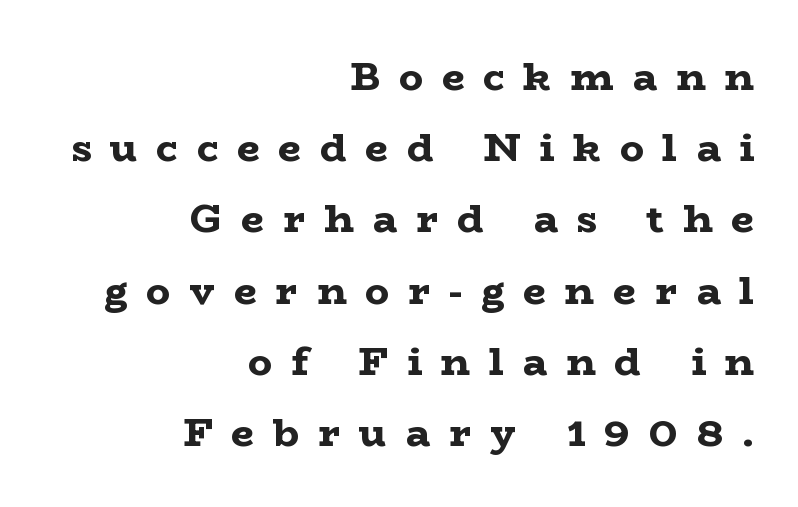
{"serif": "yes", "italic": "no", "bold": "yes", "weight": "bold", "width": "wide", "stroke_contrast": "low", "x_height": "medium", "monospaced": "no", "underline": "no", "align": "right", "line_spacing_ratio": 1.78, "letter_spacing": "wide", "letter_spacing_em": 0.47, "glyph_px": 40}
